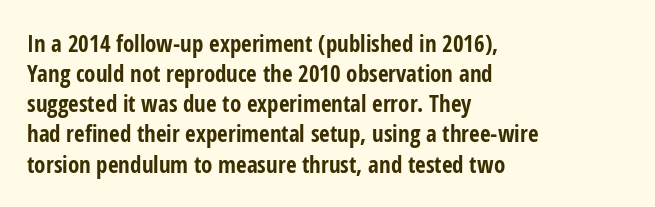
{"italic": "no", "bold": "yes", "underline": "no", "align": "left", "line_spacing": "normal", "line_spacing_ratio": 1.31, "letter_spacing": "normal", "letter_spacing_em": 0.0, "glyph_px": 23}
